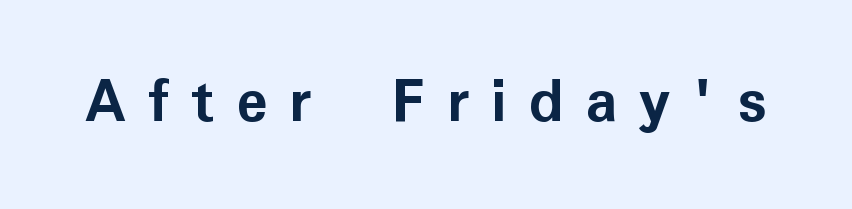
Q: Is the text bold? A: Yes.
Q: Is the text italic (slanted)? A: No, it is upright.
Q: Is the typeface a serif or a sans-serif typeface? A: Sans-serif.
Q: Is the text underlined? A: No.
Q: Is the spacing between letters normal or unusually wide? A: Unusually wide.
Q: Width (condensed, normal, or wide)? A: Normal.
Q: Stroke contrast? A: Low.
Q: x-height? A: Medium.
Q: Monospaced? A: No.
